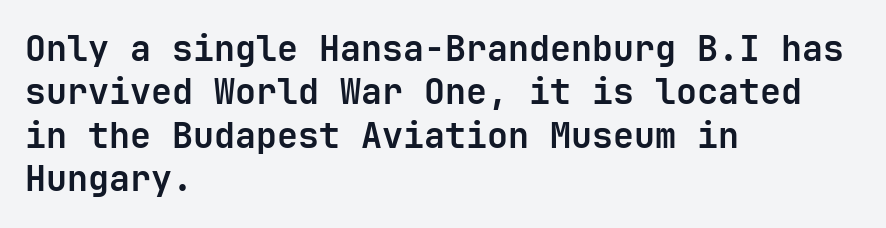
Q: Is the text bold? A: Yes.
Q: Is the text italic (slanted)? A: No, it is upright.
Q: Is the typeface a serif or a sans-serif typeface? A: Sans-serif.
Q: Is the text underlined? A: No.
Q: How is the paragraph aligned? A: Left-aligned.
Q: Is the spacing between letters normal or unusually wide? A: Normal.
Q: Width (condensed, normal, or wide)? A: Normal.
Q: Stroke contrast? A: Low.
Q: x-height? A: Medium.
Q: Monospaced? A: Yes.
